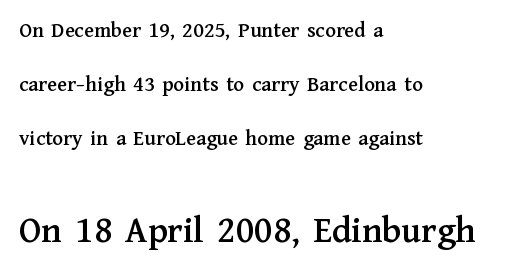
The lower block of text is set noticeably larger than the block above it. Beneath every word, the page is bare. This is roman type, the default non-slanted kind. Students, note that the glyphs here touch the page at normal intervals.
